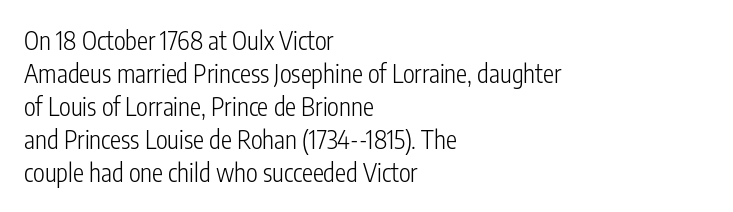
{"italic": "no", "bold": "no", "underline": "no", "align": "left", "line_spacing": "normal", "line_spacing_ratio": 1.32, "letter_spacing": "normal", "letter_spacing_em": 0.0, "glyph_px": 25}
